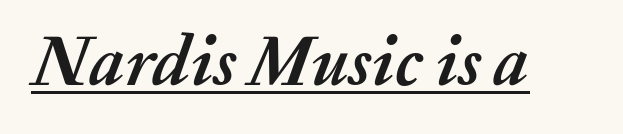
Q: Is the text bold? A: Yes.
Q: Is the text italic (slanted)? A: Yes, it leans right by about 20 degrees.
Q: Is the text underlined? A: Yes.
Q: Is the spacing between letters normal or unusually wide? A: Normal.
Q: Width (condensed, normal, or wide)? A: Normal.
Q: Stroke contrast? A: Medium.
Q: x-height? A: Medium.
Q: Monospaced? A: No.
